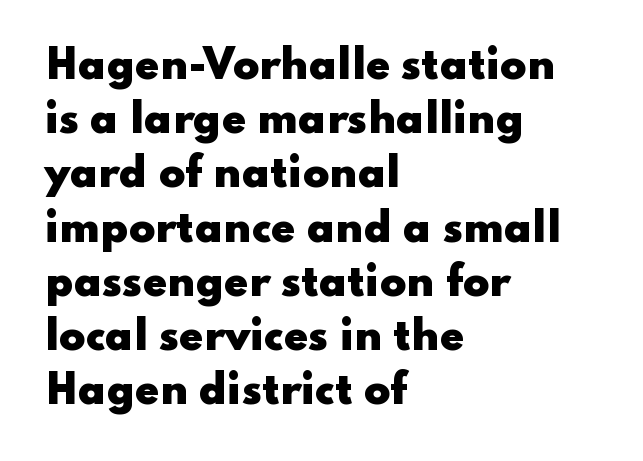
The image shows 39 px heavy, wide sans-serif type, upright; set left-aligned, normal line spacing (1.39x), normal letter spacing, not underlined; low stroke contrast and a small x-height.
